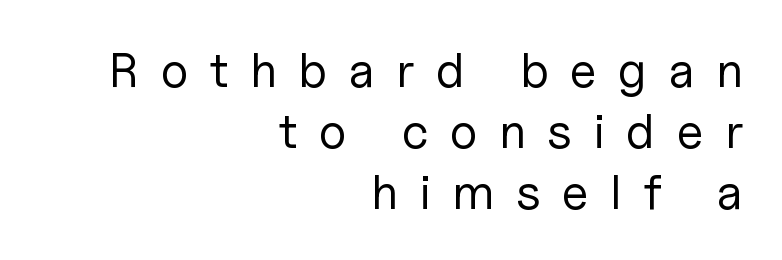
The image shows 49 px regular-weight sans-serif type, upright; set right-aligned, line spacing 1.24x, unusually wide letter spacing (+0.44 em), not underlined; low stroke contrast and a medium x-height.
